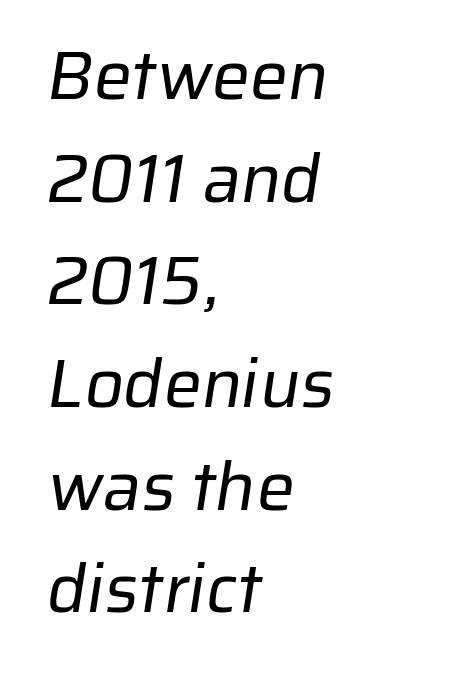
The image shows 68 px regular-weight sans-serif type; set left-aligned, normal line spacing (1.51x), normal letter spacing, not underlined; low stroke contrast and a medium x-height.
